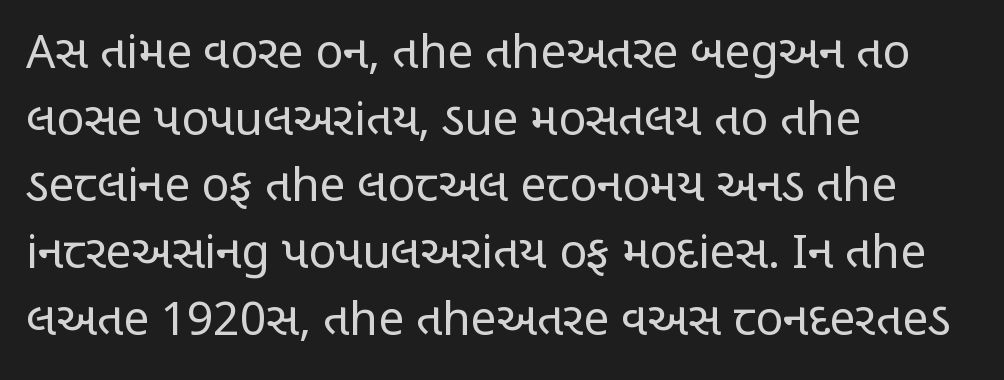
{"serif": "no", "italic": "no", "bold": "no", "weight": "regular", "width": "condensed", "stroke_contrast": "low", "x_height": "large", "monospaced": "no", "underline": "no", "align": "left", "line_spacing": "normal", "line_spacing_ratio": 1.45, "letter_spacing": "normal", "letter_spacing_em": 0.0, "glyph_px": 46}
